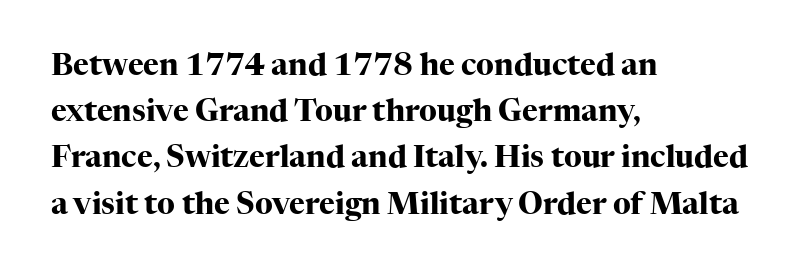
When letters stand straight like this, we call the style roman or upright. The horizontal fit of the characters is conventional and even. Underlining? Definitely not there. Stroke thickness is high; the sample reads as a true bold.
